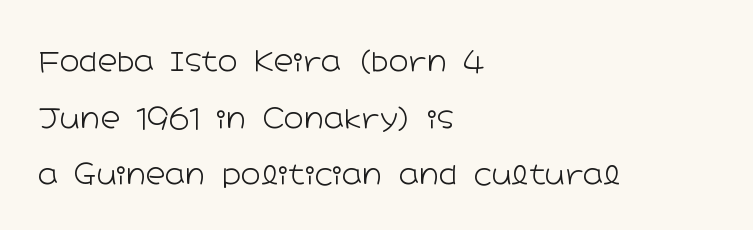
Q: Is the text bold? A: No.
Q: Is the text italic (slanted)? A: No, it is upright.
Q: Is the text underlined? A: No.
Q: How is the paragraph aligned? A: Left-aligned.
Q: Is the spacing between letters normal or unusually wide? A: Normal.
Q: Is the spacing between lines tight, normal or loose? A: Loose.
